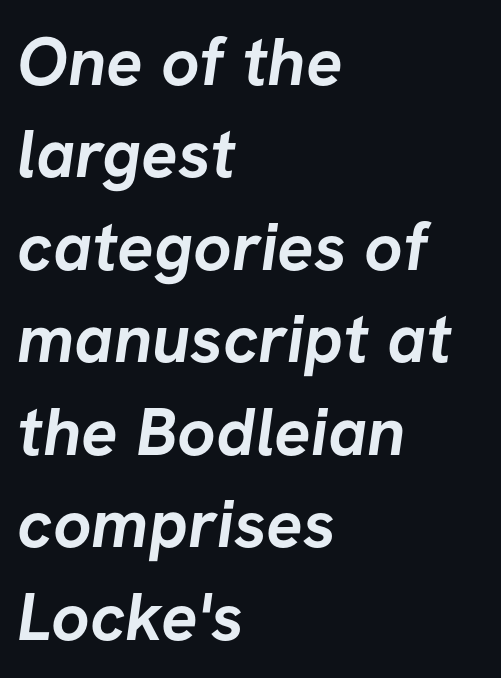
{"serif": "no", "bold": "yes", "weight": "semibold", "width": "normal", "stroke_contrast": "low", "x_height": "medium", "monospaced": "no", "underline": "no", "align": "left", "line_spacing": "normal", "line_spacing_ratio": 1.36, "letter_spacing": "normal", "letter_spacing_em": 0.0, "glyph_px": 68}
